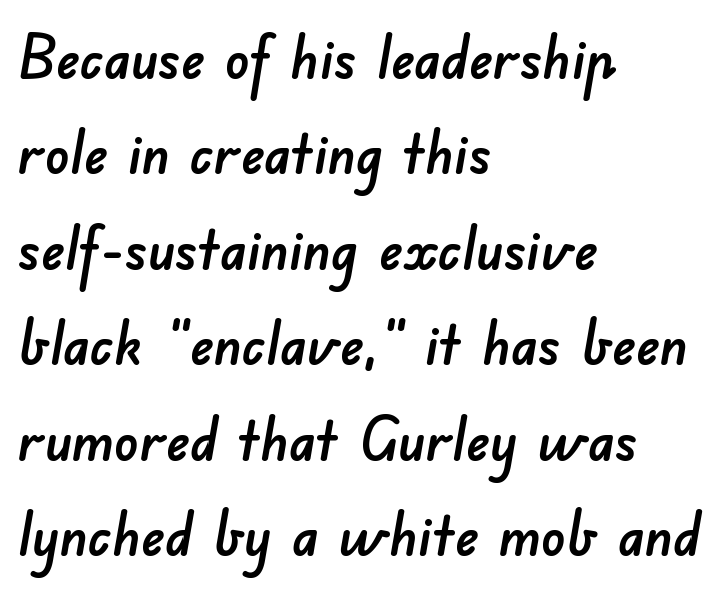
The image shows 60 px sans-serif type; set left-aligned, normal line spacing (1.59x), normal letter spacing, not underlined; low stroke contrast and a small x-height.
